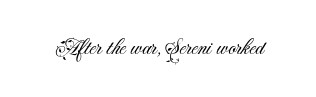
The type is set solid horizontally, with unmodified tracking. Words float on clear page, feet unadorned. A quiet, ordinary-to-light weight characterises the typeface.
